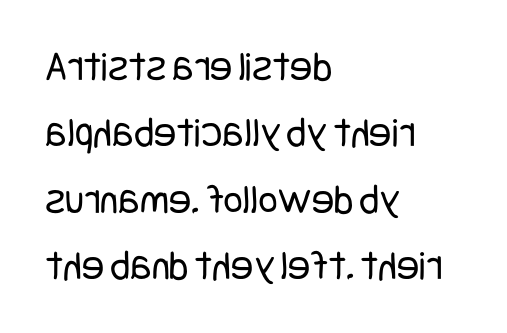
Q: Is the text bold? A: No.
Q: Is the text italic (slanted)? A: No, it is upright.
Q: Is the typeface a serif or a sans-serif typeface? A: Sans-serif.
Q: Is the text underlined? A: No.
Q: How is the paragraph aligned? A: Left-aligned.
Q: Is the spacing between letters normal or unusually wide? A: Normal.
Q: Is the spacing between lines tight, normal or loose? A: Normal.
Q: Width (condensed, normal, or wide)? A: Condensed.
Q: Stroke contrast? A: Low.
Q: x-height? A: Large.
